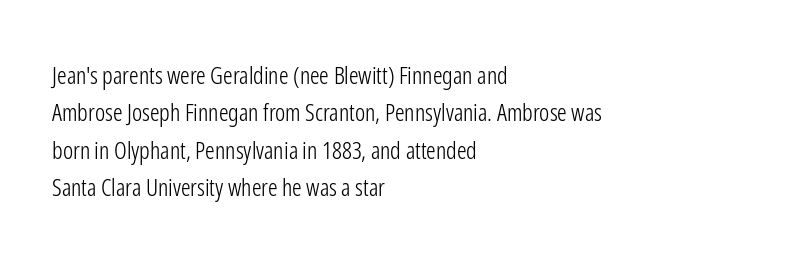
Evenly set lines give the paragraph a standard silhouette. Here the glyphs are tracked normally, forming tight word shapes. Rule under the text: the space is simply empty. Italic? Not at all — the glyphs are vertical. These glyphs show unthickened strokes, regular width or finer.
